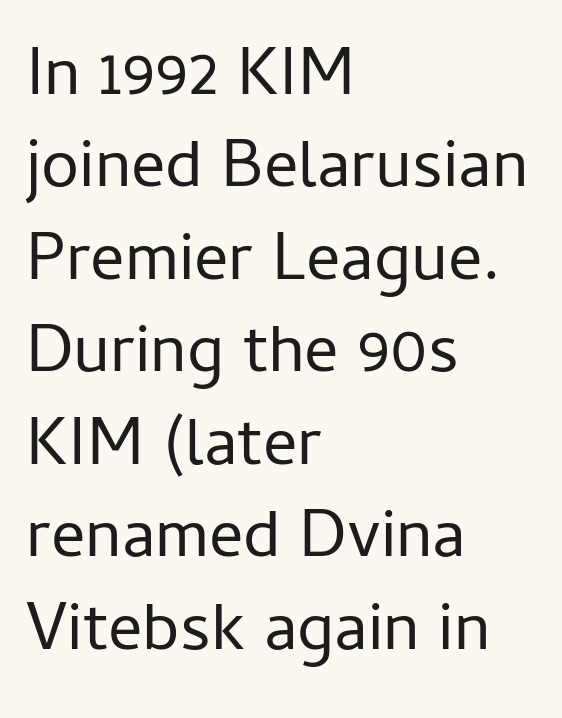
The image shows 68 px regular-weight sans-serif type, upright; set left-aligned, normal line spacing (1.36x), normal letter spacing, not underlined; low stroke contrast and a medium x-height.
